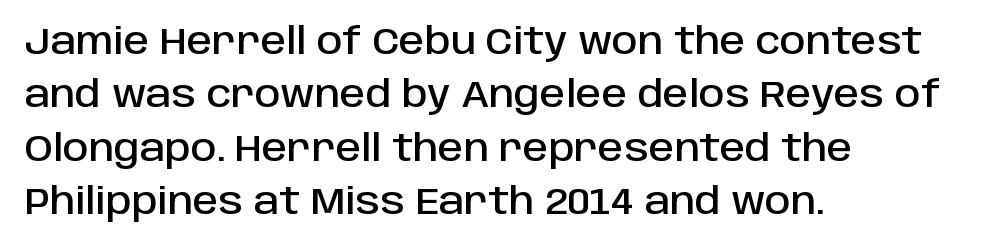
The image shows 36 px sans-serif type, upright; set left-aligned, normal line spacing (1.48x), normal letter spacing, not underlined; low stroke contrast and a large x-height.
